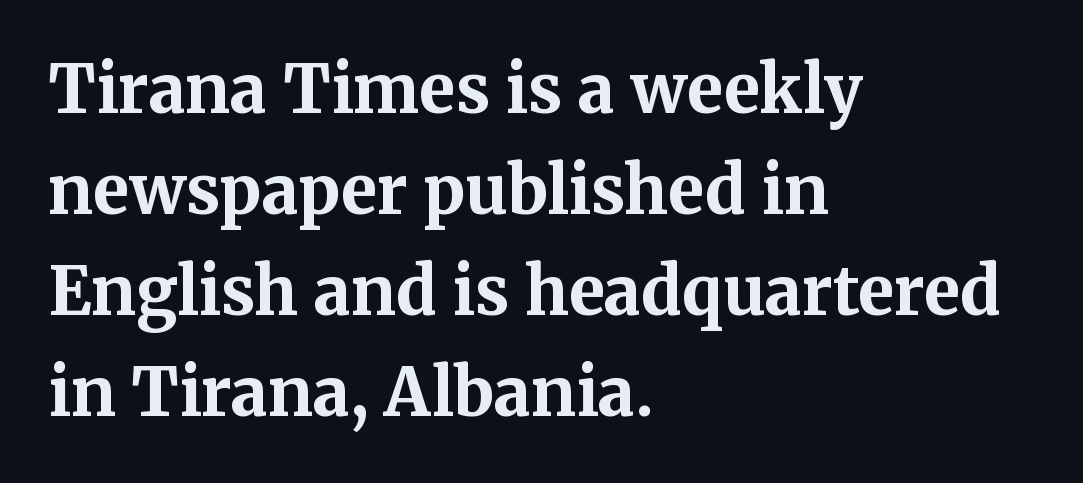
The image shows 66 px bold serif type, upright; set left-aligned, normal line spacing (1.53x), normal letter spacing, not underlined; medium stroke contrast and a medium x-height.
